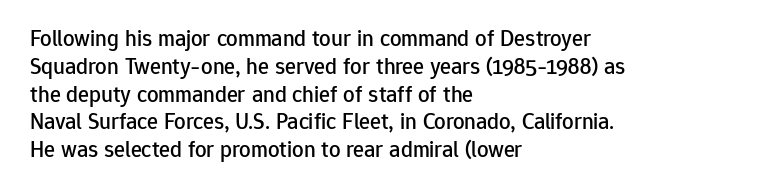
{"italic": "no", "underline": "no", "align": "left", "line_spacing_ratio": 1.21, "letter_spacing": "normal", "letter_spacing_em": 0.0, "glyph_px": 23}
